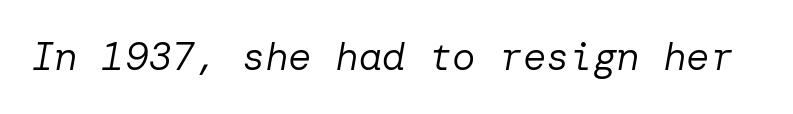
The words here are not underlined. Counters stay open thanks to moderate or lighter strokes. Tracking here is standard; glyphs follow each other at the usual distance. Slanted lettering throughout.
